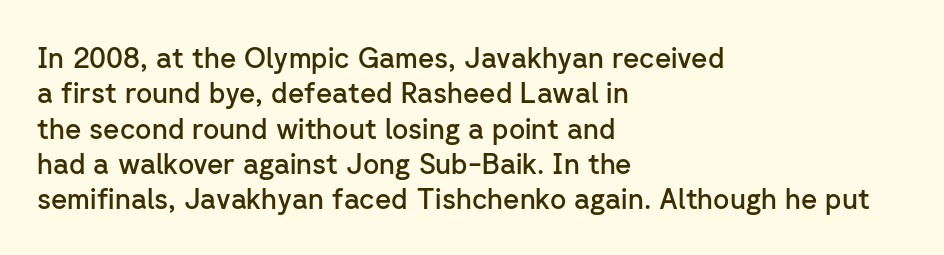
Q: Is the text bold? A: Semi-bold.
Q: Is the text italic (slanted)? A: No, it is upright.
Q: Is the typeface a serif or a sans-serif typeface? A: Sans-serif.
Q: Is the text underlined? A: No.
Q: How is the paragraph aligned? A: Left-aligned.
Q: Is the spacing between letters normal or unusually wide? A: Normal.
Q: Is the spacing between lines tight, normal or loose? A: Normal.
Q: Width (condensed, normal, or wide)? A: Normal.
Q: Stroke contrast? A: Low.
Q: x-height? A: Medium.
Q: Monospaced? A: No.
